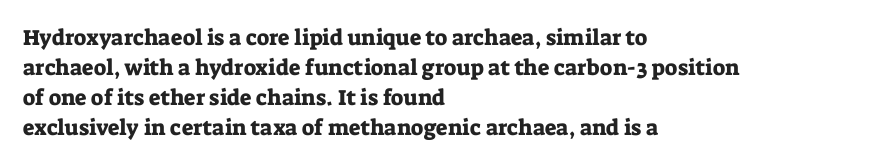
Decoration check: the copy has no underline. A roman cut, with each character standing at attention. The line-height multiplier appears to be the usual default. In CSS terms this would be text-align: left. Words appear dense and cohesive because spacing is normal.
